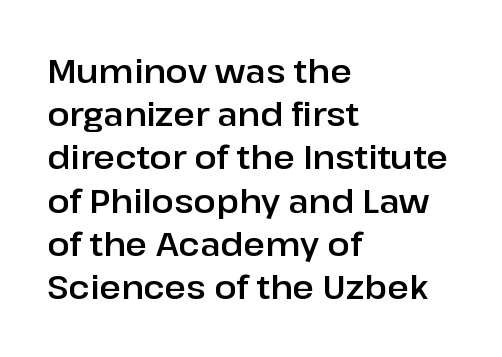
No feet cap the strokes, marking this as sans-serif type. These lines stack with their left ends in a neat column. The lettering holds an erect, upright posture throughout. Think of a printed novel: that variable character pitch is what you see here. The lines sit at an ordinary, default distance from one another. Standard letterfit; no display-style spreading of the glyphs.
